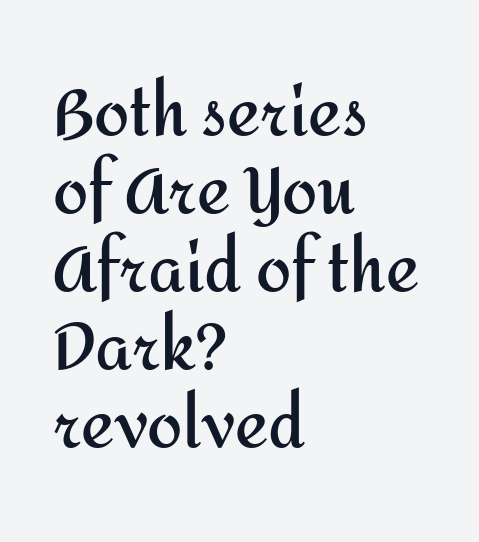
Q: Is the text bold? A: Yes.
Q: Is the text italic (slanted)? A: No, it is upright.
Q: Is the typeface a serif or a sans-serif typeface? A: Sans-serif.
Q: Is the text underlined? A: No.
Q: How is the paragraph aligned? A: Left-aligned.
Q: Is the spacing between letters normal or unusually wide? A: Normal.
Q: Width (condensed, normal, or wide)? A: Normal.
Q: Stroke contrast? A: Medium.
Q: x-height? A: Medium.
Q: Monospaced? A: No.
